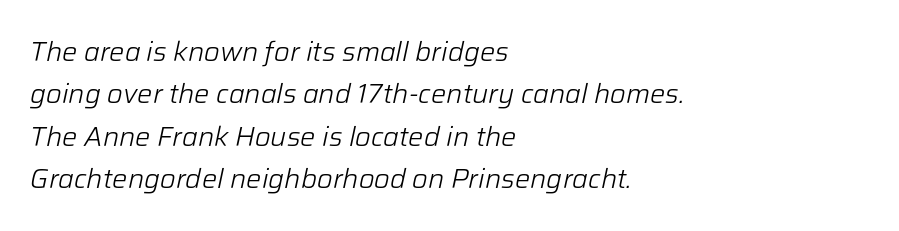
Q: Is the text bold? A: No.
Q: Is the text italic (slanted)? A: Yes, it leans right by about 12 degrees.
Q: Is the text underlined? A: No.
Q: How is the paragraph aligned? A: Left-aligned.
Q: Is the spacing between letters normal or unusually wide? A: Normal.
Q: Is the spacing between lines tight, normal or loose? A: Normal.
